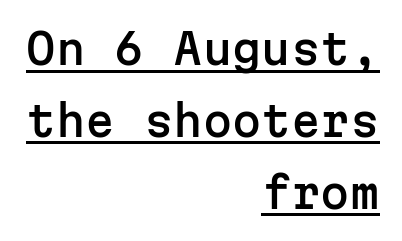
Is this a sans? Yes — the strokes have no serifs. The face used here is monospaced, like something from a code editor. Letter spacing: default. The paragraph shown leans on its right margin. Vertical strokes here are truly vertical. You can see a thin bar hugging the bottom of the glyphs.
